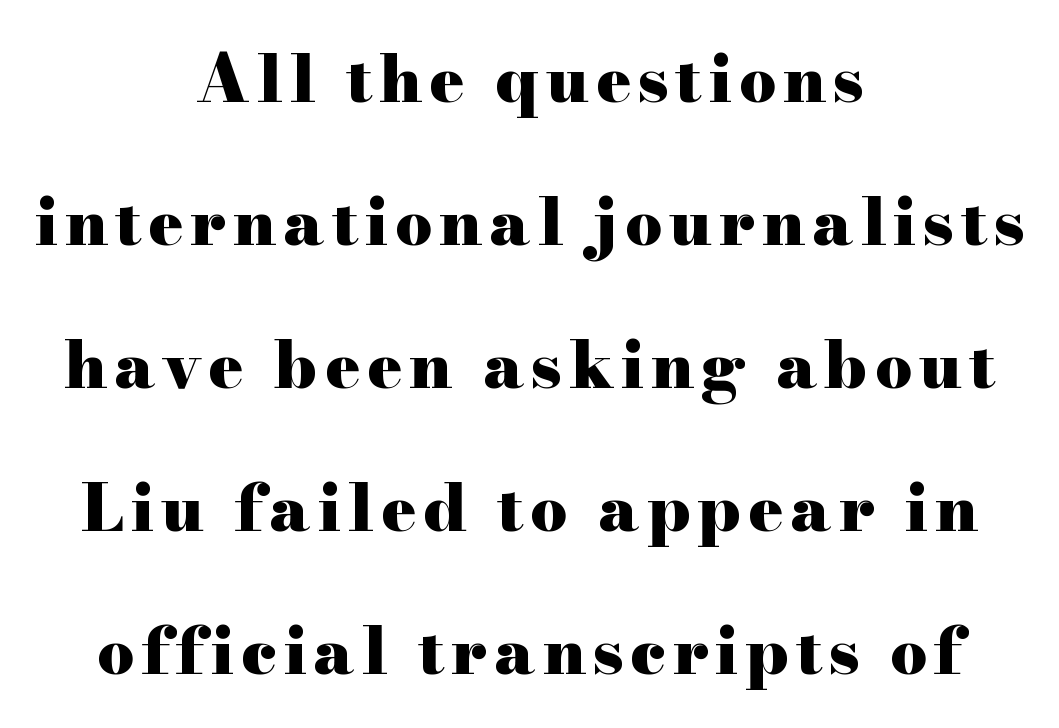
{"serif": "yes", "italic": "no", "bold": "yes", "weight": "heavy", "width": "wide", "stroke_contrast": "high", "x_height": "small", "monospaced": "no", "underline": "no", "align": "center", "line_spacing": "loose", "line_spacing_ratio": 2.2, "glyph_px": 65}
